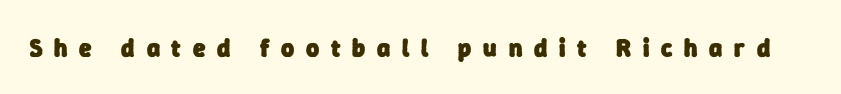
{"bold": "yes", "underline": "no", "letter_spacing": "wide", "letter_spacing_em": 0.47, "glyph_px": 25}
